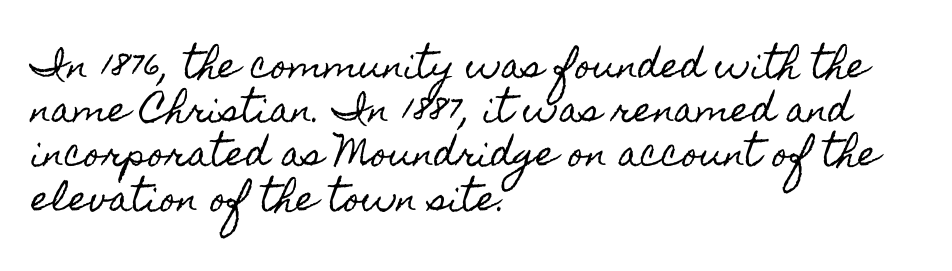
{"width": "condensed", "x_height": "small", "monospaced": "no", "underline": "no", "align": "left", "line_spacing": "normal", "line_spacing_ratio": 1.3, "letter_spacing": "normal", "letter_spacing_em": 0.0, "glyph_px": 34}
